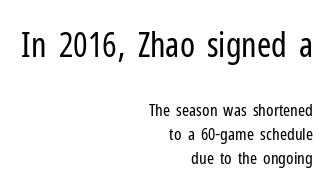
The image shows 34 px regular-weight, condensed sans-serif type, upright; set right-aligned, normal line spacing (1.43x), normal letter spacing, not underlined; the first (top) block is 2.0x larger; low stroke contrast and a medium x-height.
